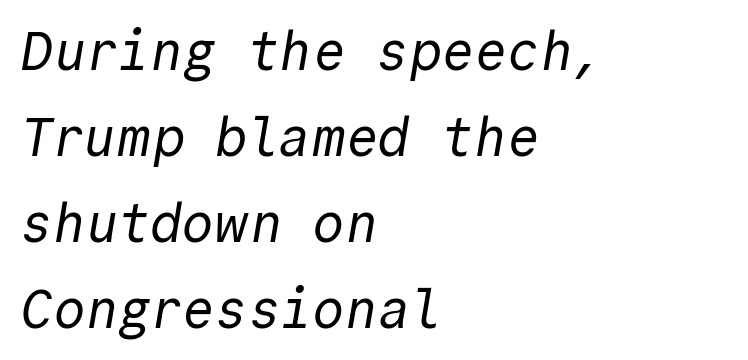
{"serif": "no", "bold": "no", "weight": "regular", "width": "normal", "x_height": "medium", "monospaced": "yes", "underline": "no", "align": "left", "line_spacing": "normal", "line_spacing_ratio": 1.59, "letter_spacing": "normal", "letter_spacing_em": 0.0, "glyph_px": 54}
